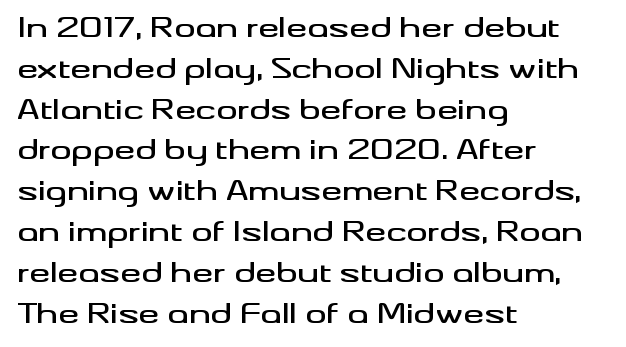
{"italic": "no", "underline": "no", "align": "left", "line_spacing": "normal", "line_spacing_ratio": 1.57, "letter_spacing": "normal", "letter_spacing_em": 0.0, "glyph_px": 26}
